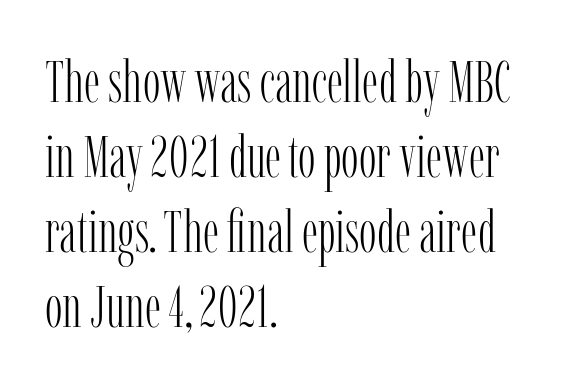
The leading is moderate, giving the passage an even texture. Proportional: the letters do not fall into vertical columns. Font category for this specimen: serif. There is no visible air inserted between adjacent glyphs. Which margin do the lines hug? The left one — the right edge is uneven.
